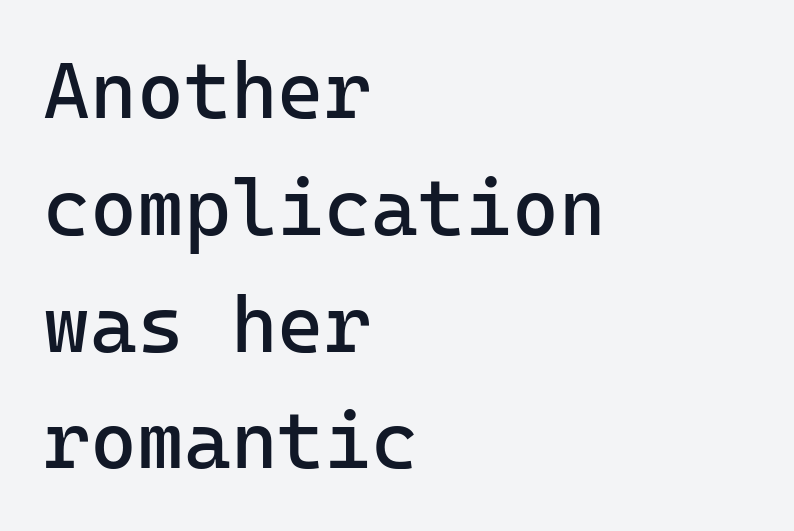
The passage shown is not underscored anywhere. Words appear dense and cohesive because spacing is normal. Posture: straight, roman, zero tilt. Summary of vertical rhythm: regular, with standard interline spacing.
